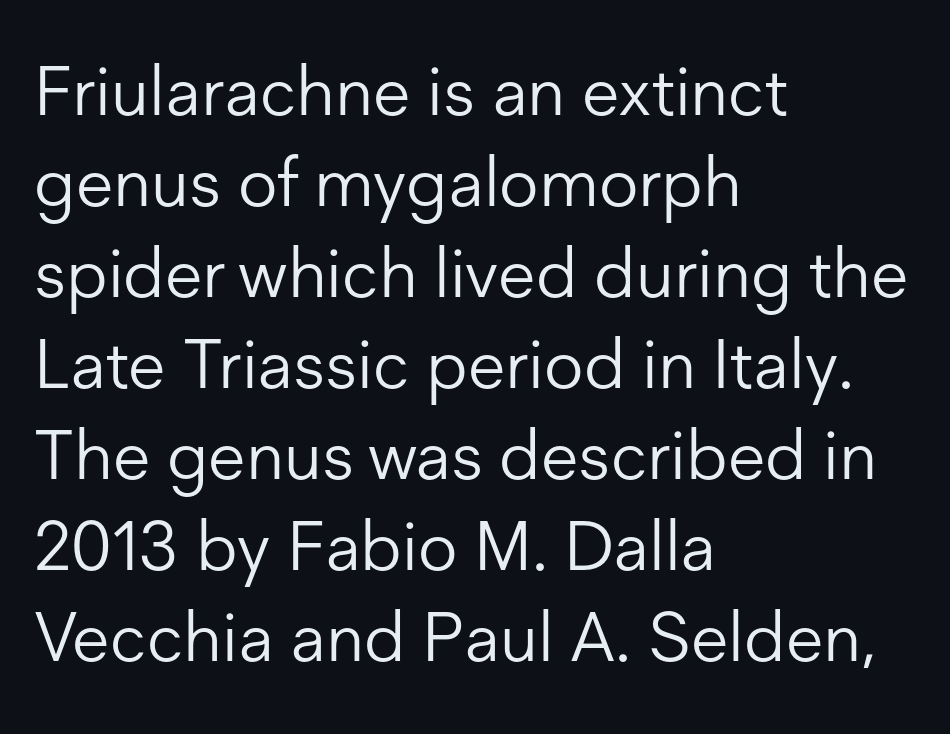
Stroke terminals: plain, sans-serif. Decoration check: the copy has no underline. The rendering uses natural spacing where letterforms have individual widths. Posture: straight, roman, zero tilt.
